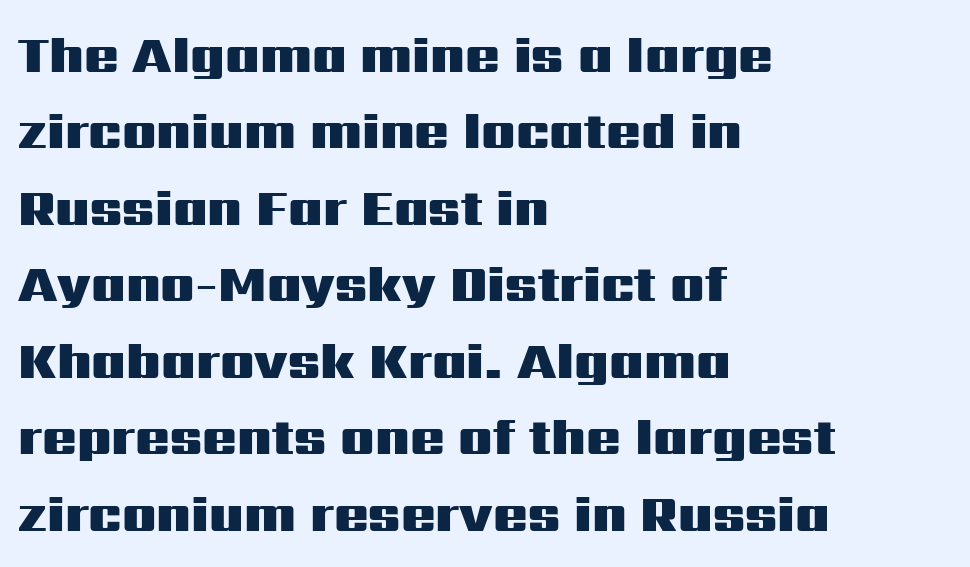
Q: Is the text bold? A: Yes.
Q: Is the text italic (slanted)? A: No, it is upright.
Q: Is the typeface a serif or a sans-serif typeface? A: Sans-serif.
Q: Is the text underlined? A: No.
Q: How is the paragraph aligned? A: Left-aligned.
Q: Is the spacing between letters normal or unusually wide? A: Normal.
Q: Is the spacing between lines tight, normal or loose? A: Normal.
Q: Width (condensed, normal, or wide)? A: Wide.
Q: Stroke contrast? A: Medium.
Q: x-height? A: Medium.
Q: Monospaced? A: No.
